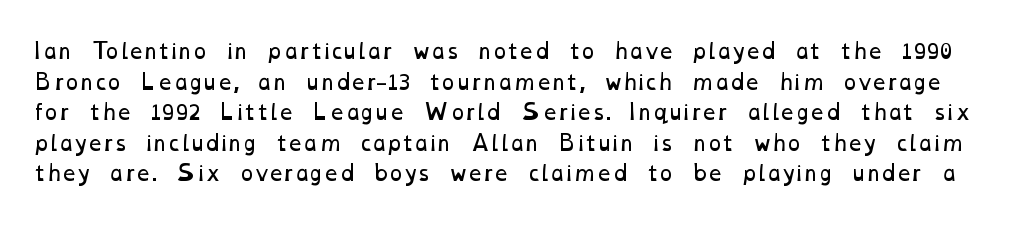
The image shows 20 px text type; set normal line spacing (1.53x), normal letter spacing, not underlined.
